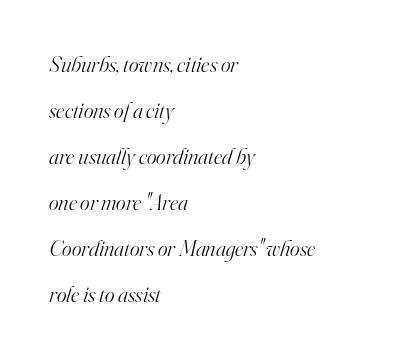
The passage shown has conventional tracking throughout. A great deal of white space separates one row of letters from the next. Tall strokes in this sample are angled rather than plumb. These lines are set flush left with a ragged right edge. Counters stay open thanks to moderate or lighter strokes.
